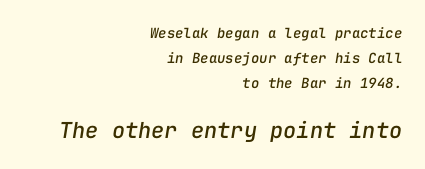
The image shows 22 px text type, italic (leaning right); set right-aligned, line spacing 1.78x, normal letter spacing, not underlined; the second (bottom) block is 1.57x larger.
